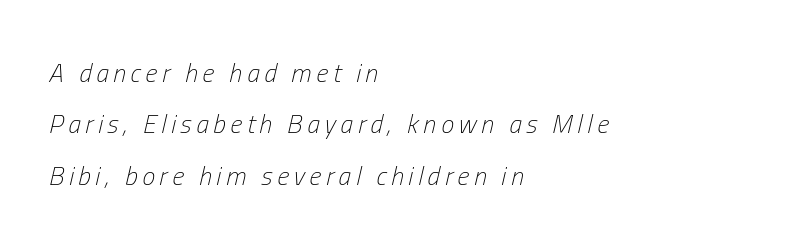
Q: Is the text bold? A: No.
Q: Is the text italic (slanted)? A: Yes, it leans right by about 13 degrees.
Q: Is the text underlined? A: No.
Q: How is the paragraph aligned? A: Left-aligned.
Q: Is the spacing between lines tight, normal or loose? A: Loose.
